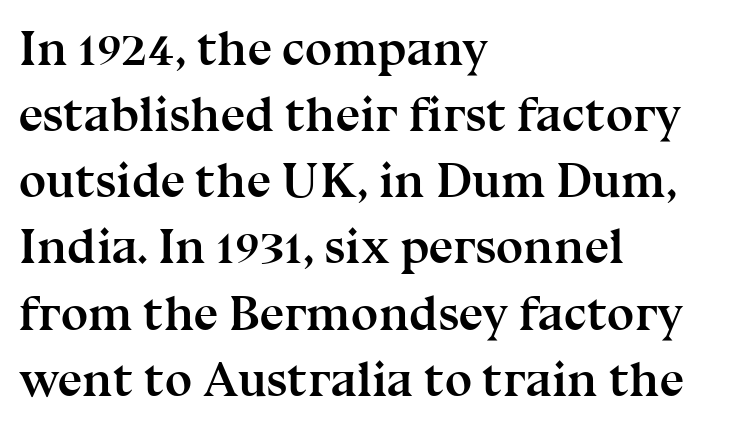
Q: Is the text bold? A: Yes.
Q: Is the text italic (slanted)? A: No, it is upright.
Q: Is the typeface a serif or a sans-serif typeface? A: Serif.
Q: Is the text underlined? A: No.
Q: How is the paragraph aligned? A: Left-aligned.
Q: Is the spacing between letters normal or unusually wide? A: Normal.
Q: Is the spacing between lines tight, normal or loose? A: Normal.
Q: Width (condensed, normal, or wide)? A: Normal.
Q: Stroke contrast? A: Medium.
Q: x-height? A: Medium.
Q: Monospaced? A: No.
